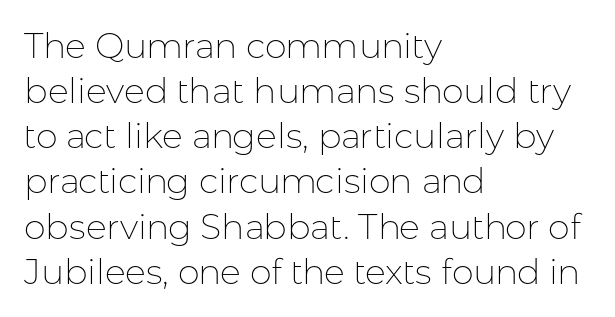
Q: Is the text bold? A: No.
Q: Is the text italic (slanted)? A: No, it is upright.
Q: Is the typeface a serif or a sans-serif typeface? A: Sans-serif.
Q: Is the text underlined? A: No.
Q: How is the paragraph aligned? A: Left-aligned.
Q: Is the spacing between letters normal or unusually wide? A: Normal.
Q: Is the spacing between lines tight, normal or loose? A: Normal.
Q: Width (condensed, normal, or wide)? A: Normal.
Q: Stroke contrast? A: Low.
Q: x-height? A: Medium.
Q: Monospaced? A: No.
